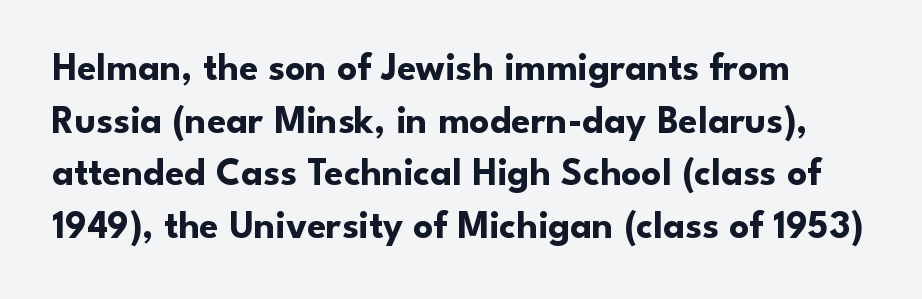
Q: Is the text bold? A: Yes.
Q: Is the text italic (slanted)? A: No, it is upright.
Q: Is the typeface a serif or a sans-serif typeface? A: Sans-serif.
Q: Is the text underlined? A: No.
Q: Is the spacing between letters normal or unusually wide? A: Normal.
Q: Is the spacing between lines tight, normal or loose? A: Normal.
Q: Width (condensed, normal, or wide)? A: Normal.
Q: Stroke contrast? A: Low.
Q: x-height? A: Small.
Q: Monospaced? A: No.
